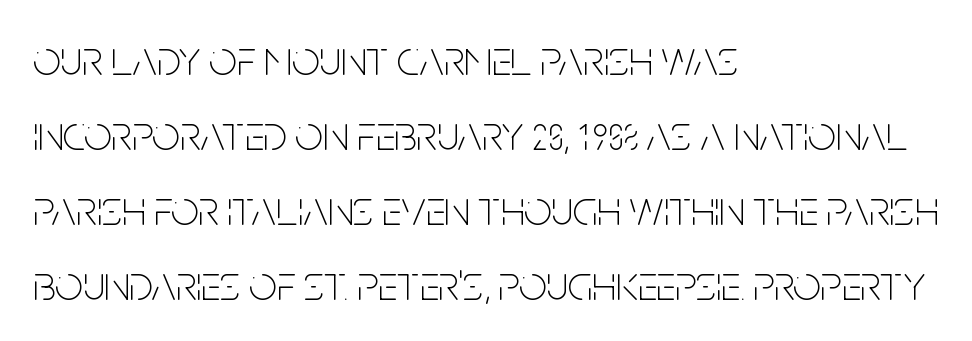
The image shows 49 px thin, condensed sans-serif type, upright; set left-aligned, normal line spacing (1.53x), normal letter spacing, not underlined; low stroke contrast and a large x-height.
